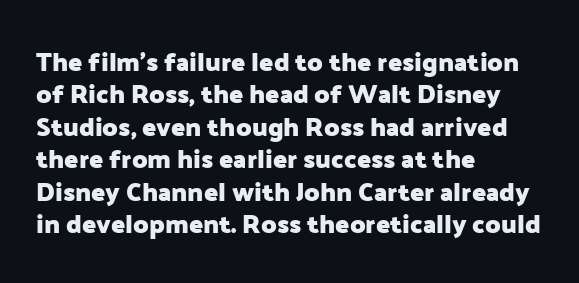
The image shows 26 px bold type, upright; set left-aligned, normal line spacing (1.25x), normal letter spacing, not underlined.
